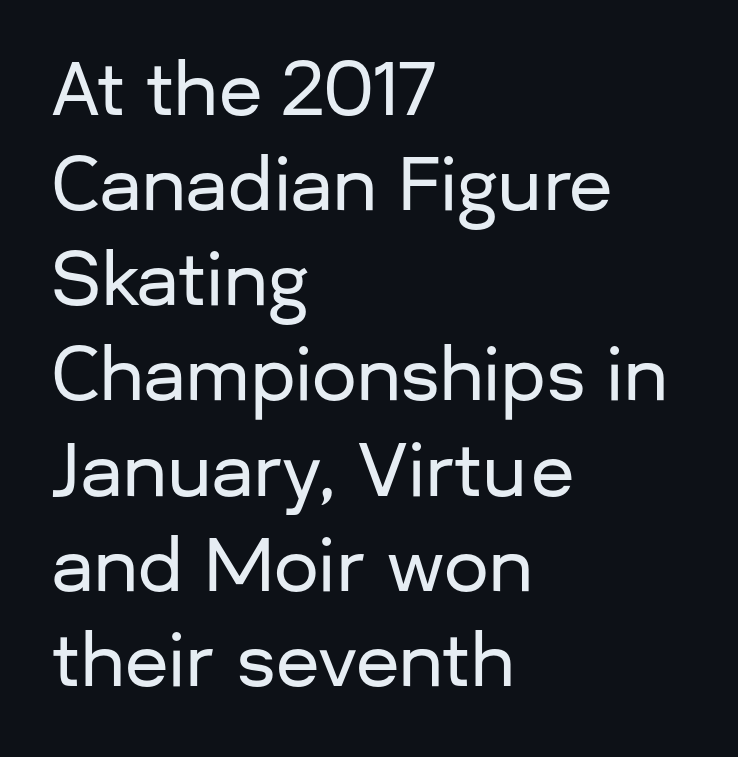
The image shows 71 px sans-serif type, upright; set left-aligned, normal line spacing (1.34x), normal letter spacing, not underlined; low stroke contrast and a medium x-height.
